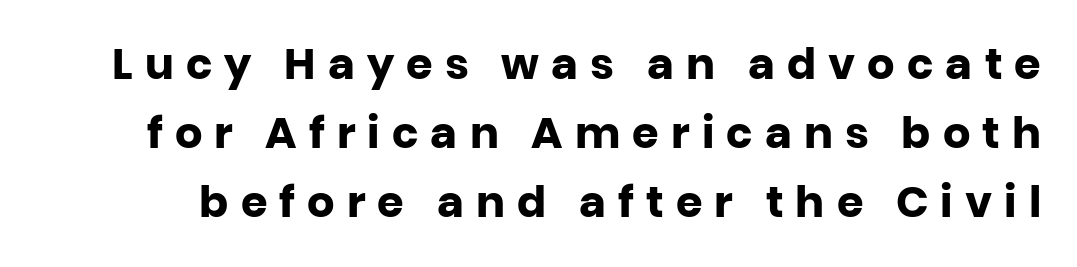
Glyph-to-glyph distance is far greater than everyday printed text. The leading is moderate, giving the passage an even texture. The letters are bold, with thick, heavy strokes. Proportional: the letters do not fall into vertical columns.
